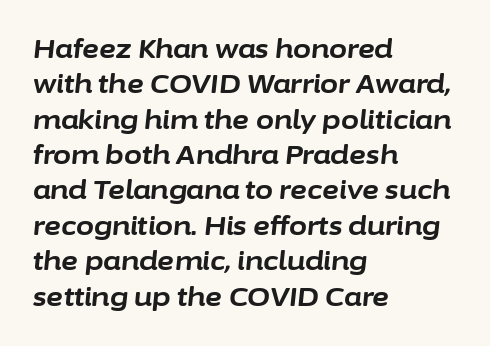
Q: Is the text bold? A: Yes.
Q: Is the text italic (slanted)? A: Yes, it leans right by about 6 degrees.
Q: Is the text underlined? A: No.
Q: How is the paragraph aligned? A: Left-aligned.
Q: Is the spacing between letters normal or unusually wide? A: Normal.
Q: Is the spacing between lines tight, normal or loose? A: Normal.
